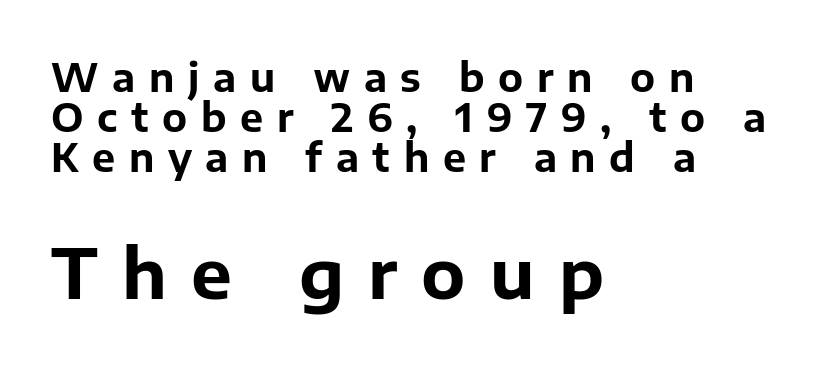
Q: Is the text bold? A: Yes.
Q: Is the text italic (slanted)? A: No, it is upright.
Q: Is the typeface a serif or a sans-serif typeface? A: Sans-serif.
Q: Is the text underlined? A: No.
Q: How is the paragraph aligned? A: Left-aligned.
Q: Is the spacing between letters normal or unusually wide? A: Unusually wide.
Q: Is the spacing between lines tight, normal or loose? A: Tight.
Q: Which block of text is set in a larger size, the first (top) or the second (bottom)? A: The second (bottom) one.
Q: Width (condensed, normal, or wide)? A: Normal.
Q: Stroke contrast? A: Low.
Q: x-height? A: Medium.
Q: Monospaced? A: No.
